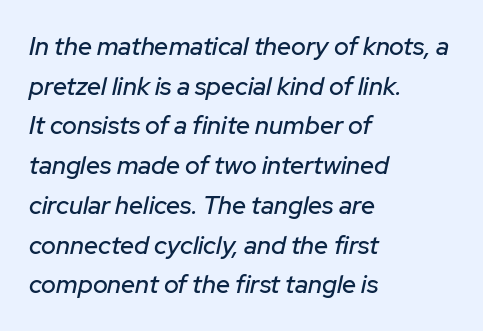
The image shows 25 px text type, italic (leaning right); set left-aligned, normal line spacing (1.59x), normal letter spacing, not underlined.
